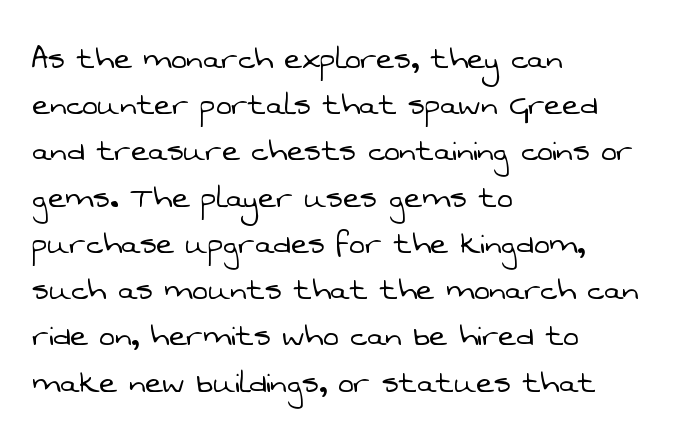
The image shows 37 px light sans-serif type; set left-aligned, normal line spacing (1.25x), normal letter spacing, not underlined; low stroke contrast and a medium x-height.
